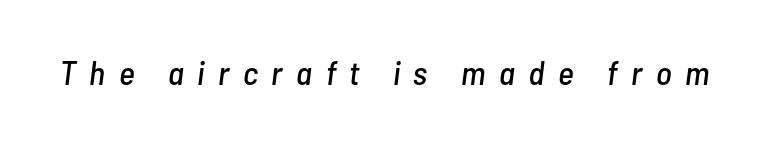
Character widths vary here, with narrow letters taking less room than wide ones. Beneath every word, the page is bare. This sample uses an oblique cut, with every glyph tilted off the vertical. The horizontal fit of the characters is loose and conspicuously gappy.
